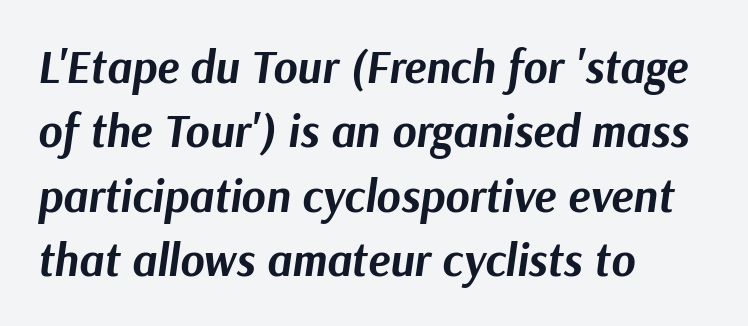
The image shows 46 px bold type, italic (leaning right); set left-aligned, normal line spacing (1.4x), normal letter spacing, not underlined; medium stroke contrast and a medium x-height.
